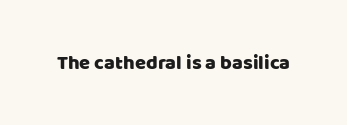
The image shows 20 px text type, upright; set normal letter spacing, not underlined.
